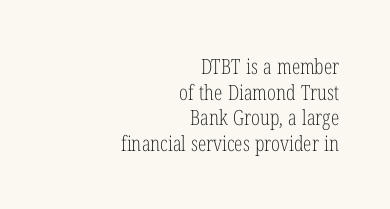
{"italic": "no", "bold": "no", "underline": "no", "align": "right", "line_spacing_ratio": 1.22, "letter_spacing": "normal", "letter_spacing_em": 0.0, "glyph_px": 21}
